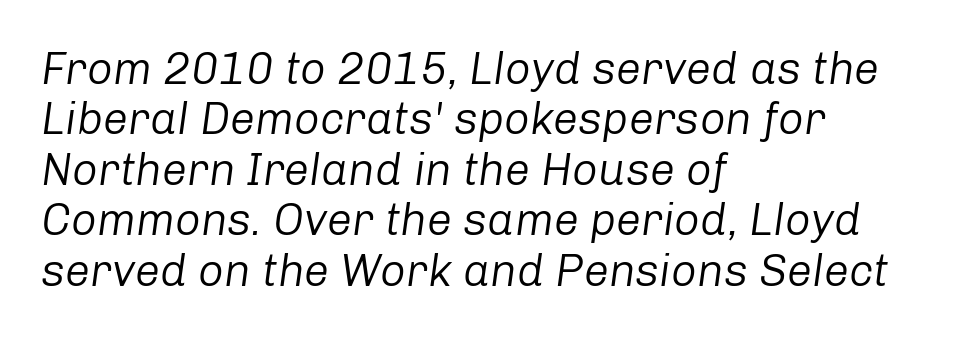
Q: Is the text bold? A: No.
Q: Is the text italic (slanted)? A: Yes, it leans right by about 8 degrees.
Q: Is the text underlined? A: No.
Q: How is the paragraph aligned? A: Left-aligned.
Q: Is the spacing between letters normal or unusually wide? A: Normal.
Q: Is the spacing between lines tight, normal or loose? A: Tight.
Q: Width (condensed, normal, or wide)? A: Normal.
Q: Stroke contrast? A: Low.
Q: x-height? A: Medium.
Q: Monospaced? A: No.
